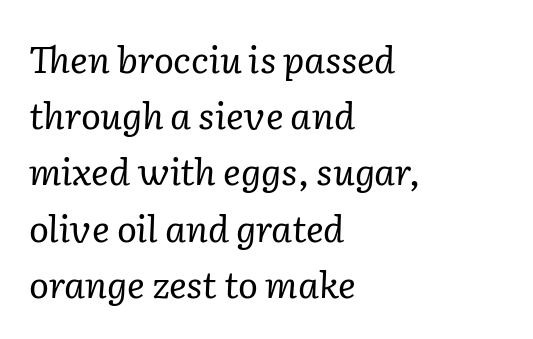
Q: Is the text bold? A: No.
Q: Is the text italic (slanted)? A: Yes, it leans right by about 2 degrees.
Q: Is the typeface a serif or a sans-serif typeface? A: Serif.
Q: Is the text underlined? A: No.
Q: How is the paragraph aligned? A: Left-aligned.
Q: Is the spacing between letters normal or unusually wide? A: Normal.
Q: Is the spacing between lines tight, normal or loose? A: Normal.
Q: Width (condensed, normal, or wide)? A: Normal.
Q: Stroke contrast? A: Low.
Q: x-height? A: Medium.
Q: Monospaced? A: No.
